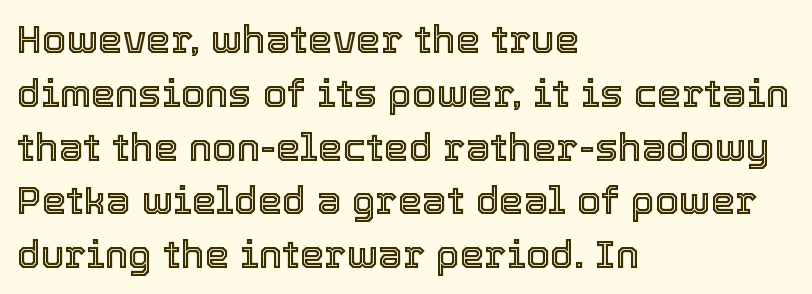
The image shows 39 px text type, upright; set left-aligned, normal line spacing (1.38x), normal letter spacing, not underlined; a medium x-height.
